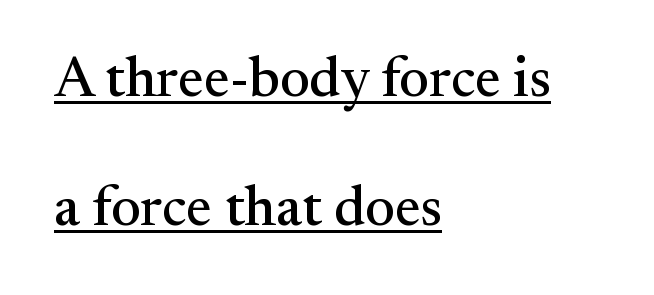
{"serif": "yes", "italic": "no", "width": "normal", "stroke_contrast": "medium", "x_height": "small", "monospaced": "no", "underline": "yes", "align": "left", "line_spacing": "loose", "line_spacing_ratio": 2.26, "letter_spacing": "normal", "letter_spacing_em": 0.0, "glyph_px": 57}
